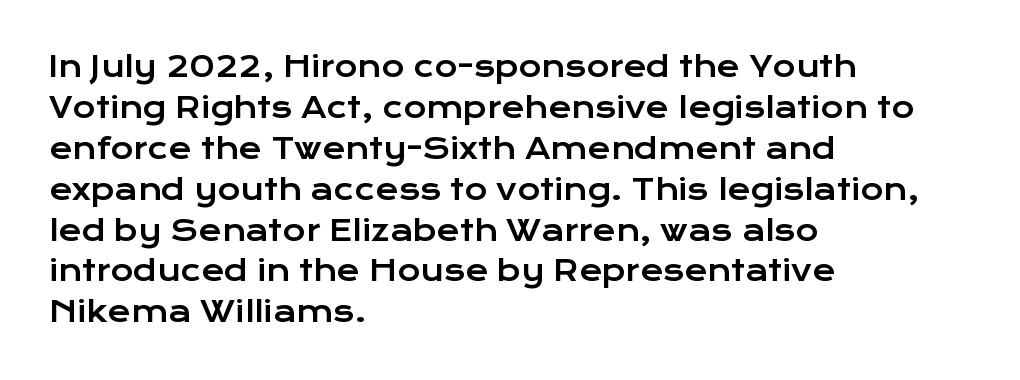
Regarding serifs, this sample does without them. Honestly, there is no underline to notice here at all. Compared with typical body copy, the letter spacing here is the same. The lettering stays uniformly vertical, giving the passage a roman look. Successive baselines arrive at the customary interval.
